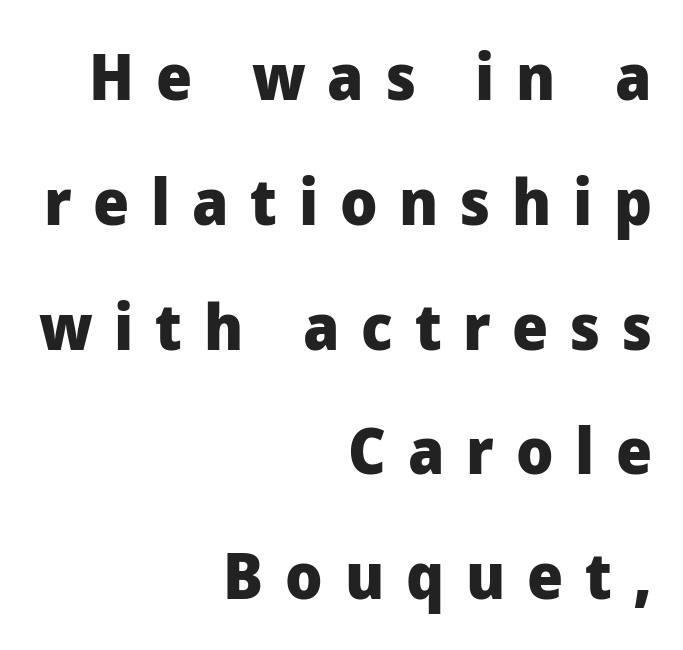
Proportional: the letters do not fall into vertical columns. Typeset ragged left — the right edge is the straight one. Clear beneath every line of the passage. Do the letters lean? They stand straight. Set as a true bold cut, around the 700 mark. Classification — sans serif.
